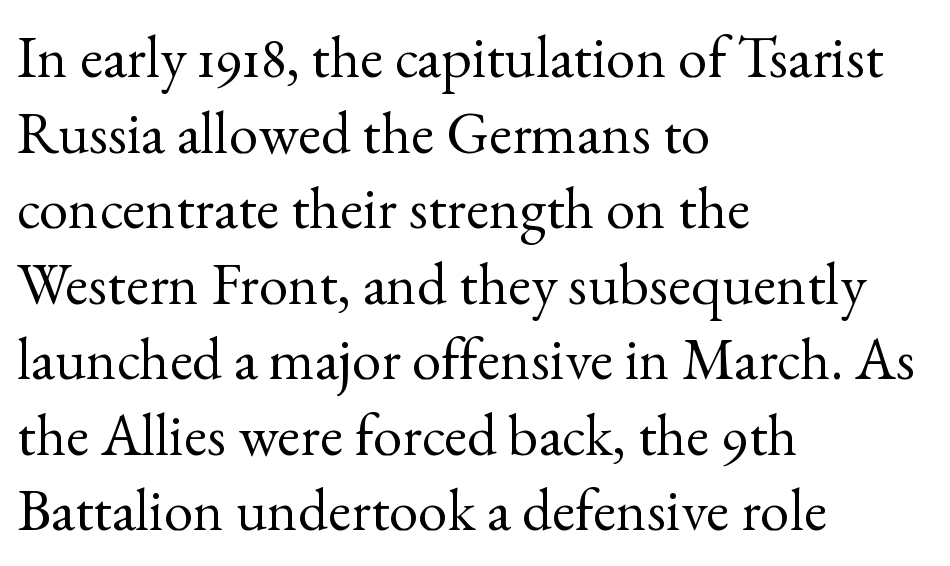
The image shows 59 px regular-weight serif type, upright; set left-aligned, normal line spacing (1.28x), normal letter spacing, not underlined; a small x-height.
